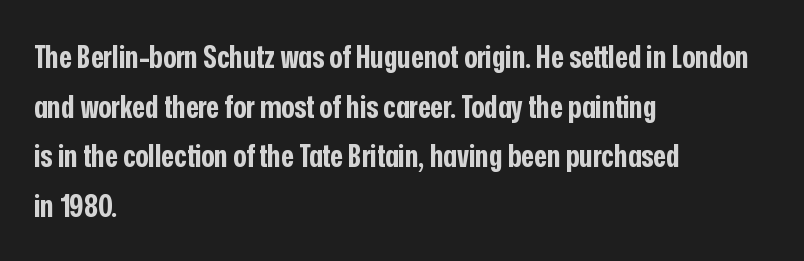
{"serif": "no", "italic": "no", "bold": "yes", "weight": "bold", "width": "condensed", "stroke_contrast": "low", "x_height": "medium", "monospaced": "no", "underline": "no", "align": "left", "line_spacing": "normal", "line_spacing_ratio": 1.6, "letter_spacing": "normal", "letter_spacing_em": 0.0, "glyph_px": 31}
